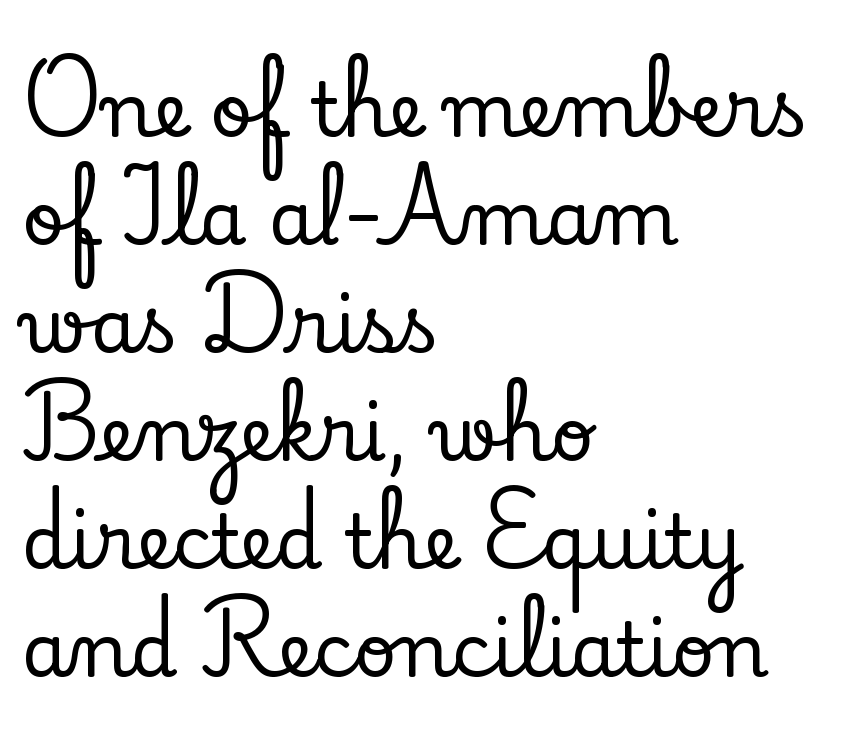
{"serif": "yes", "italic": "no", "width": "normal", "stroke_contrast": "low", "x_height": "small", "monospaced": "no", "underline": "no", "align": "left", "line_spacing": "normal", "line_spacing_ratio": 1.44, "letter_spacing": "normal", "letter_spacing_em": 0.0, "glyph_px": 75}
